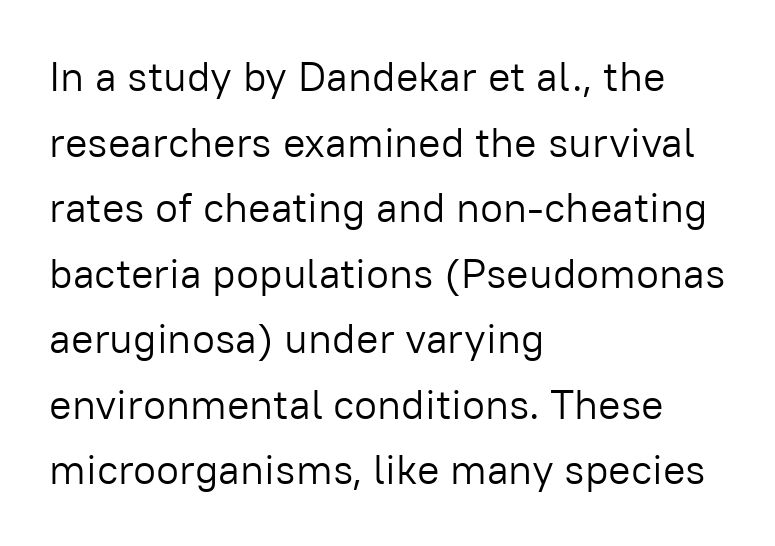
Q: Is the text bold? A: No.
Q: Is the text italic (slanted)? A: No, it is upright.
Q: Is the typeface a serif or a sans-serif typeface? A: Sans-serif.
Q: Is the text underlined? A: No.
Q: How is the paragraph aligned? A: Left-aligned.
Q: Is the spacing between letters normal or unusually wide? A: Normal.
Q: Is the spacing between lines tight, normal or loose? A: Normal.
Q: Width (condensed, normal, or wide)? A: Normal.
Q: Stroke contrast? A: Low.
Q: x-height? A: Medium.
Q: Monospaced? A: No.
